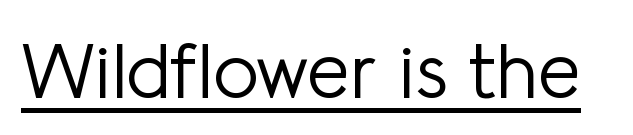
The image shows 77 px light sans-serif type, upright; set normal letter spacing, underlined; low stroke contrast and a medium x-height.
